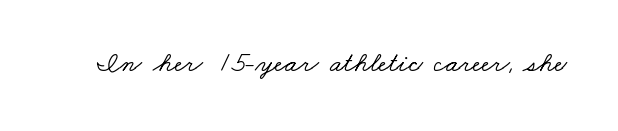
Q: Is the typeface a serif or a sans-serif typeface? A: Serif.
Q: Is the text underlined? A: No.
Q: Is the spacing between letters normal or unusually wide? A: Normal.
Q: Width (condensed, normal, or wide)? A: Wide.
Q: Stroke contrast? A: Low.
Q: x-height? A: Small.
Q: Monospaced? A: No.
